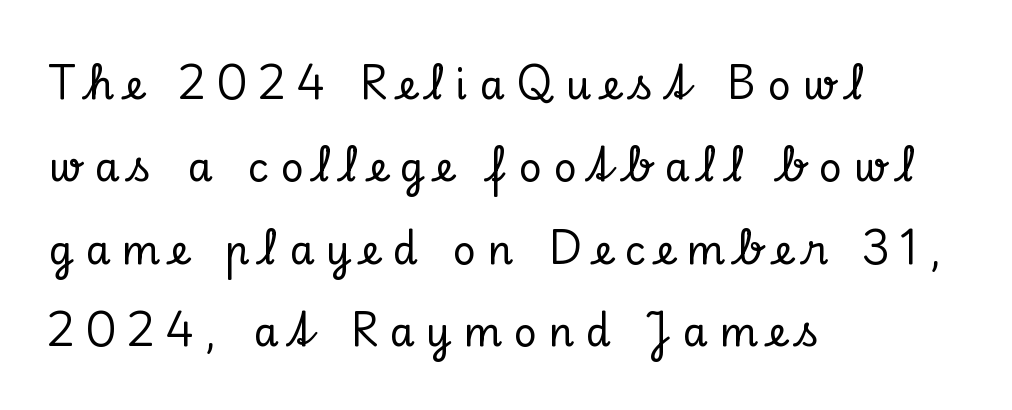
Q: Is the text italic (slanted)? A: No, it is upright.
Q: Is the text underlined? A: No.
Q: How is the paragraph aligned? A: Left-aligned.
Q: Is the spacing between letters normal or unusually wide? A: Unusually wide.
Q: Is the spacing between lines tight, normal or loose? A: Loose.
Q: Width (condensed, normal, or wide)? A: Normal.
Q: Stroke contrast? A: Low.
Q: x-height? A: Small.
Q: Monospaced? A: No.
